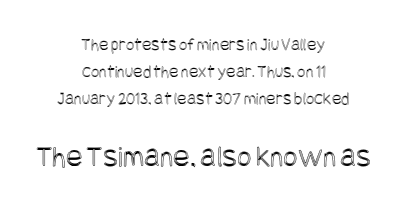
Q: Is the text italic (slanted)? A: No, it is upright.
Q: Is the text underlined? A: No.
Q: How is the paragraph aligned? A: Centered.
Q: Is the spacing between letters normal or unusually wide? A: Normal.
Q: Is the spacing between lines tight, normal or loose? A: Normal.
Q: Which block of text is set in a larger size, the first (top) or the second (bottom)? A: The second (bottom) one.
Q: Width (condensed, normal, or wide)? A: Condensed.
Q: x-height? A: Large.
